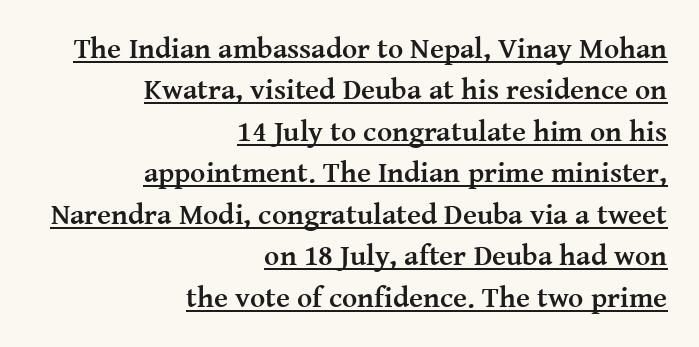
The image shows 29 px semibold serif type, upright; set right-aligned, normal line spacing (1.43x), normal letter spacing, underlined; medium stroke contrast and a medium x-height.
